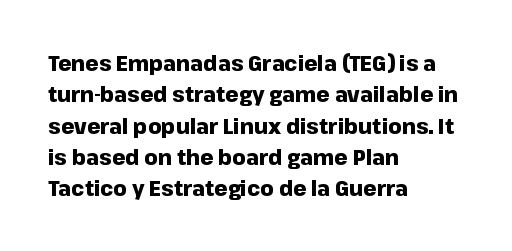
The passage shown is emphatically bold. The specimen reads as upright at a glance. Alignment: flush left. What stands out about the letter spacing? Nothing — it is the standard amount. The block of text has a typical density, with ordinary space between rows. The words here are not underlined.
